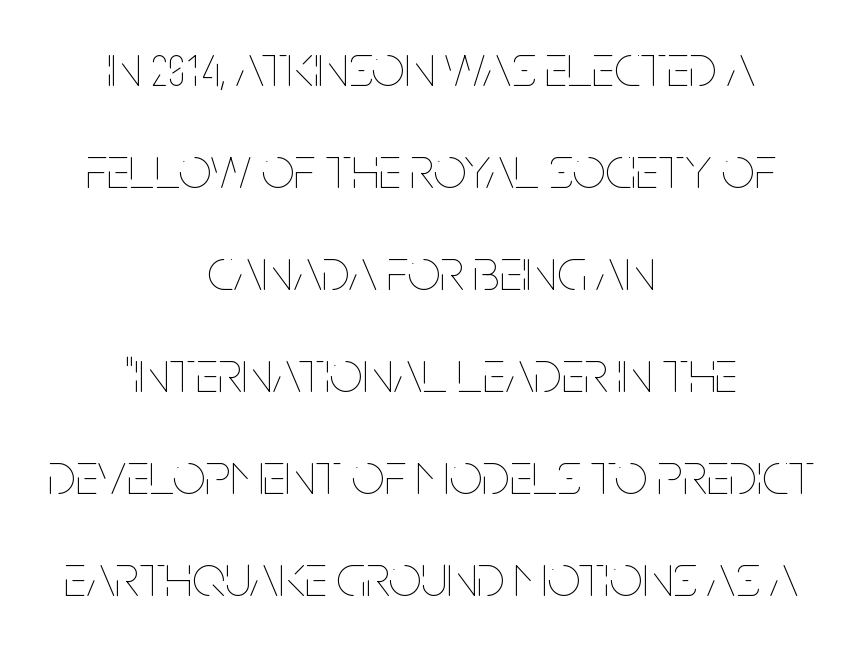
{"italic": "no", "bold": "no", "weight": "thin", "width": "condensed", "stroke_contrast": "low", "x_height": "large", "monospaced": "no", "underline": "no", "align": "center", "line_spacing_ratio": 1.73, "letter_spacing": "normal", "letter_spacing_em": 0.0, "glyph_px": 59}
